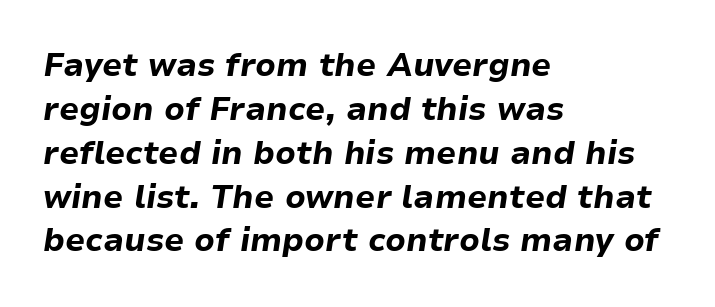
{"italic": "yes", "lean": "right", "slant_degrees": 9, "bold": "yes", "weight": "bold", "width": "normal", "stroke_contrast": "low", "x_height": "medium", "monospaced": "no", "underline": "no", "align": "left", "line_spacing": "normal", "line_spacing_ratio": 1.37, "letter_spacing": "normal", "letter_spacing_em": 0.0, "glyph_px": 32}
